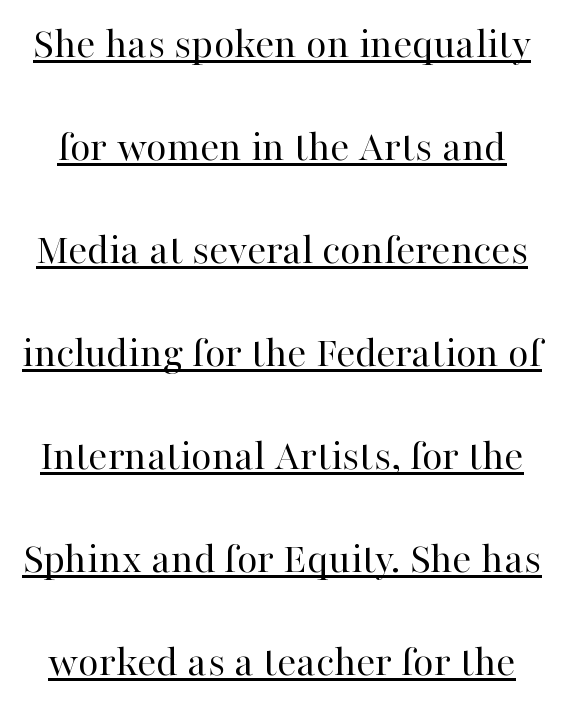
The glyphs are accompanied by a horizontal stroke just below them. It's the straight-up-and-down kind of type. Vertically, the passage feels expansive, rows floating well apart. Unlike a clean sans, this face finishes its strokes with serifs. Here the glyphs are tracked normally, forming tight word shapes.
